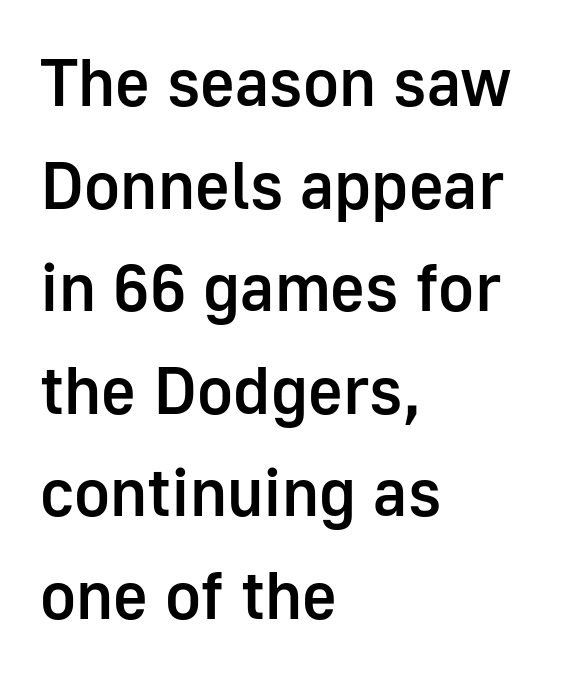
A classic flush-left, rag-right setting is used for this passage. This sample uses plain, unmodified letter spacing. Characters remain perfectly vertical along every line. The passage shown is semibold, sitting just below true bold.
